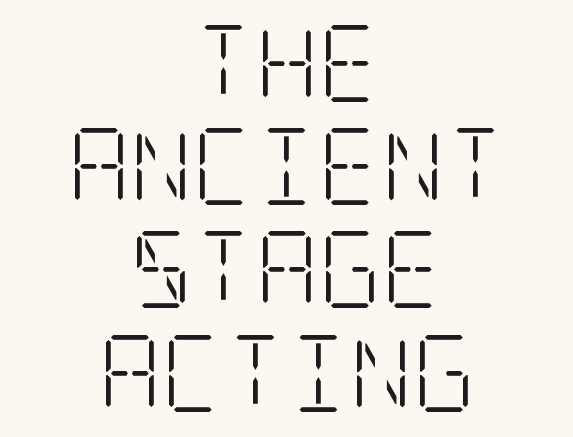
Honestly, there is no underline to notice here at all. Characters remain perfectly vertical along every line. Type style note: has serifs. The line-height multiplier appears to be the usual default. These lines are centered, leaving both edges ragged.
